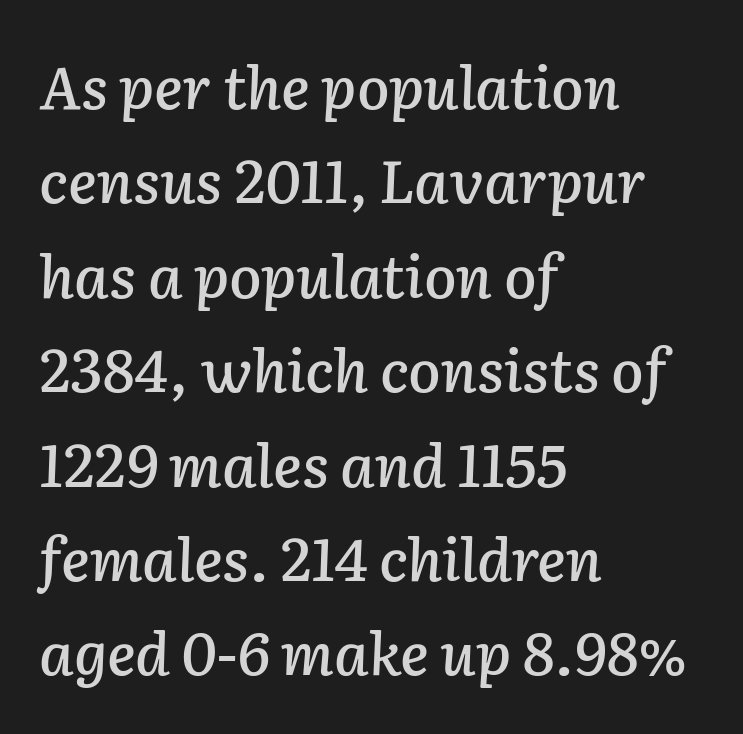
These lines are set flush left with a ragged right edge. The passage shown is typed in a proportional face where columns would drift. Glance below the letters and you will spot only blank space. If you measured baseline to baseline, you'd find a middling distance.
